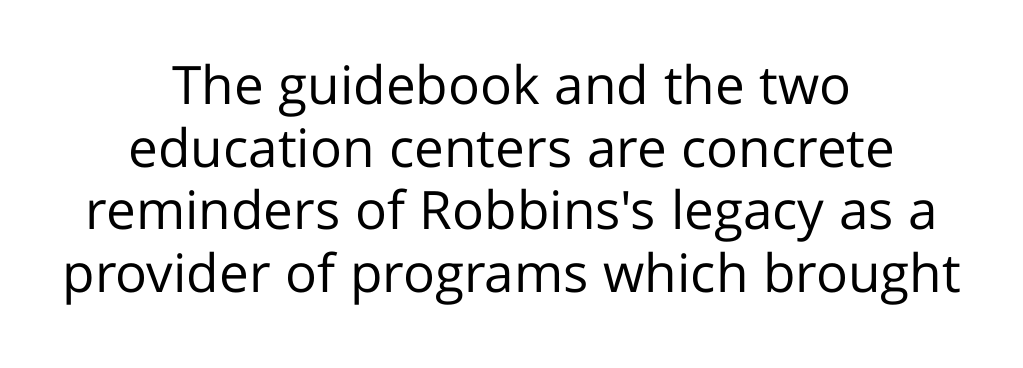
{"serif": "no", "italic": "no", "bold": "no", "weight": "regular", "width": "normal", "stroke_contrast": "low", "x_height": "medium", "monospaced": "no", "underline": "no", "align": "center", "line_spacing_ratio": 1.18, "letter_spacing": "normal", "letter_spacing_em": 0.0, "glyph_px": 53}
